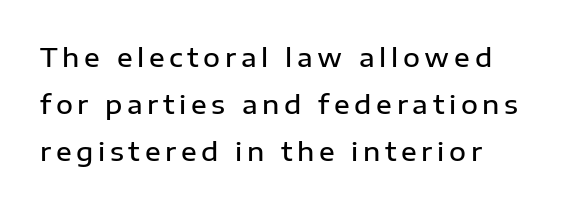
{"italic": "no", "bold": "semi", "underline": "no", "align": "left", "line_spacing_ratio": 1.81, "glyph_px": 26}
